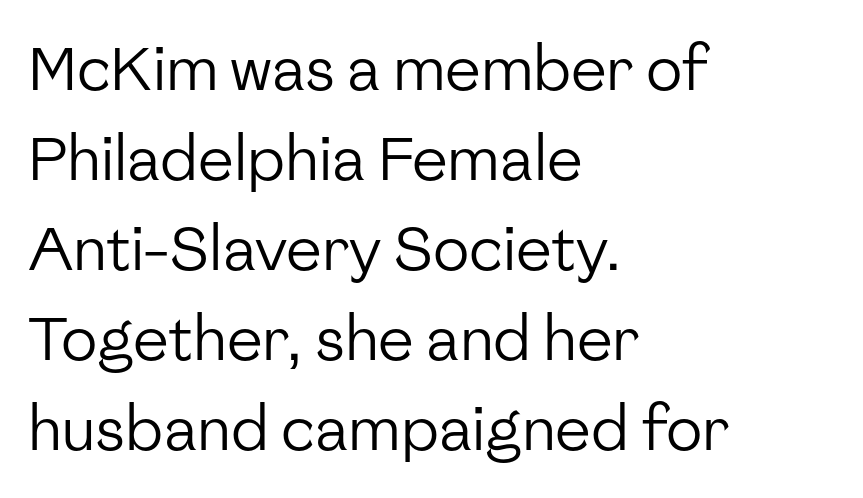
{"serif": "no", "italic": "no", "bold": "no", "weight": "regular", "width": "normal", "stroke_contrast": "low", "x_height": "medium", "monospaced": "no", "underline": "no", "align": "left", "line_spacing": "normal", "line_spacing_ratio": 1.5, "letter_spacing": "normal", "letter_spacing_em": 0.0, "glyph_px": 60}
